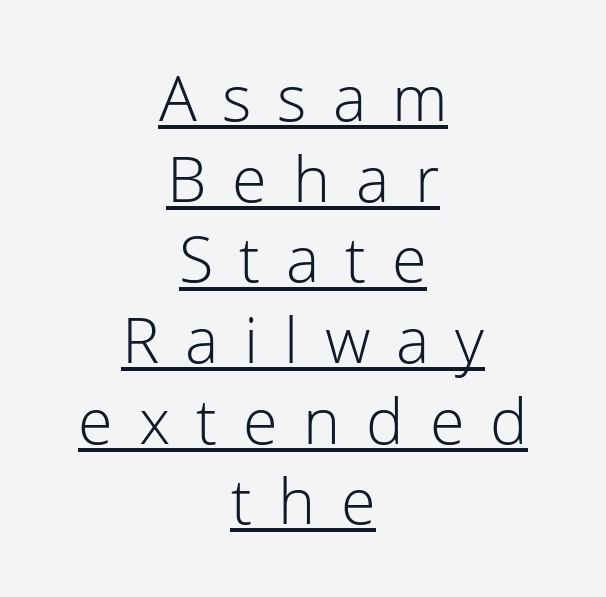
The image shows 63 px light sans-serif type, upright; set centered, normal line spacing (1.28x), unusually wide letter spacing (+0.41 em), underlined; low stroke contrast and a medium x-height.
